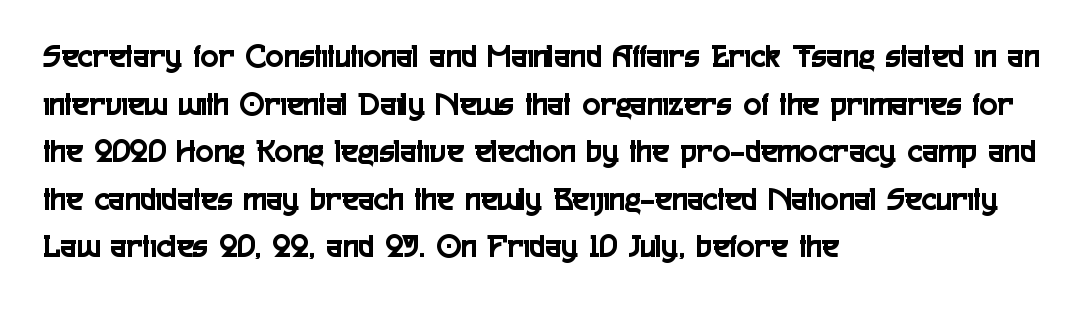
Q: Is the text italic (slanted)? A: No, it is upright.
Q: Is the typeface a serif or a sans-serif typeface? A: Sans-serif.
Q: Is the text underlined? A: No.
Q: How is the paragraph aligned? A: Left-aligned.
Q: Is the spacing between letters normal or unusually wide? A: Normal.
Q: Is the spacing between lines tight, normal or loose? A: Normal.
Q: Width (condensed, normal, or wide)? A: Condensed.
Q: x-height? A: Medium.
Q: Monospaced? A: No.
